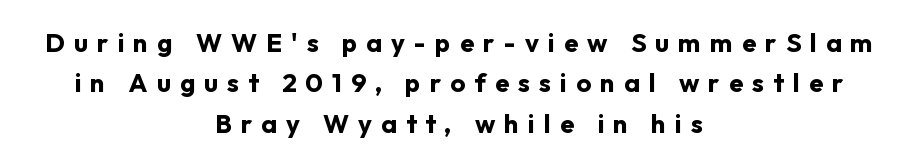
Display-style spreading of the glyphs; the letterfit is very open. Interline gaps are of average width in this sample. Quick note: not italic, upright. Beneath every word, the page is bare. If you folded the block vertically in half, each line would mirror itself in length. I'd describe the lettering as bold — thick and assertive.
